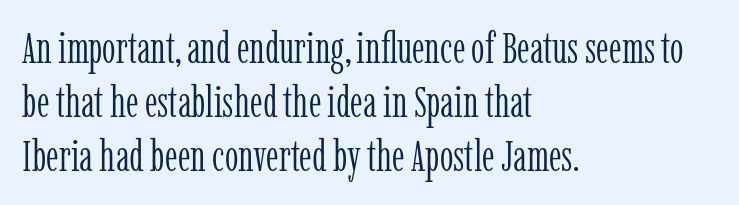
{"serif": "yes", "italic": "no", "bold": "no", "weight": "light", "width": "condensed", "stroke_contrast": "low", "x_height": "medium", "monospaced": "no", "underline": "no", "align": "left", "line_spacing": "normal", "line_spacing_ratio": 1.26, "letter_spacing": "normal", "letter_spacing_em": 0.0, "glyph_px": 43}
